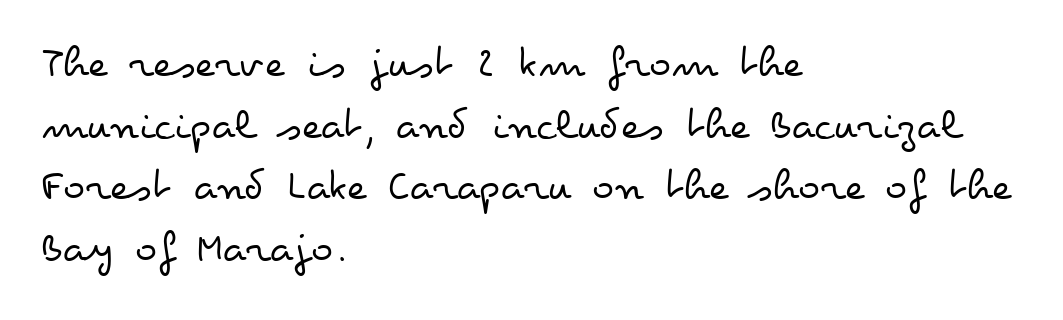
Q: Is the text bold? A: No.
Q: Is the text italic (slanted)? A: No, it is upright.
Q: Is the text underlined? A: No.
Q: How is the paragraph aligned? A: Left-aligned.
Q: Is the spacing between letters normal or unusually wide? A: Normal.
Q: Is the spacing between lines tight, normal or loose? A: Normal.
Q: Width (condensed, normal, or wide)? A: Wide.
Q: Stroke contrast? A: Low.
Q: x-height? A: Small.
Q: Monospaced? A: No.
